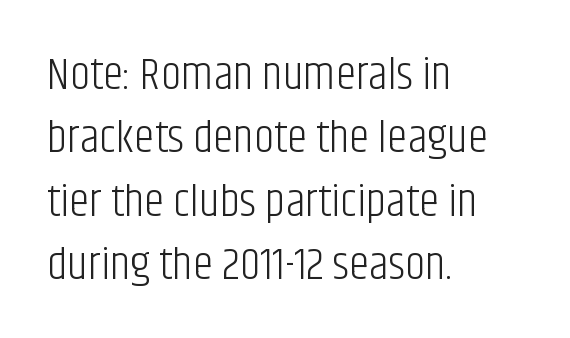
The image shows 46 px light, condensed sans-serif type, upright; set left-aligned, normal line spacing (1.38x), normal letter spacing, not underlined; low stroke contrast and a large x-height.
